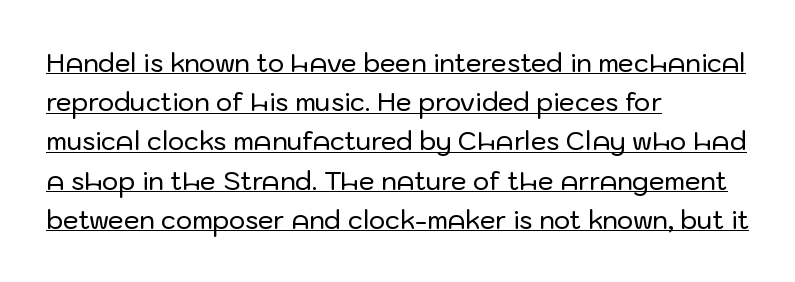
{"italic": "no", "underline": "yes", "align": "left", "line_spacing": "normal", "line_spacing_ratio": 1.57, "letter_spacing": "normal", "letter_spacing_em": 0.0, "glyph_px": 25}
